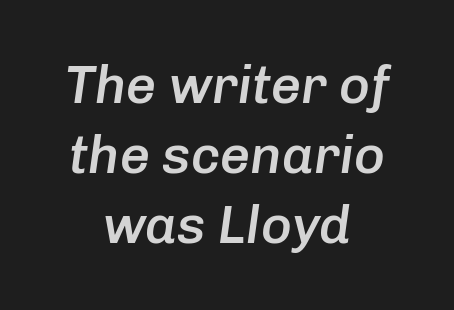
Q: Is the text bold? A: Semi-bold.
Q: Is the text italic (slanted)? A: Yes, it leans right by about 8 degrees.
Q: Is the text underlined? A: No.
Q: How is the paragraph aligned? A: Centered.
Q: Is the spacing between letters normal or unusually wide? A: Normal.
Q: Is the spacing between lines tight, normal or loose? A: Normal.
Q: Width (condensed, normal, or wide)? A: Normal.
Q: Stroke contrast? A: Low.
Q: x-height? A: Medium.
Q: Monospaced? A: No.
